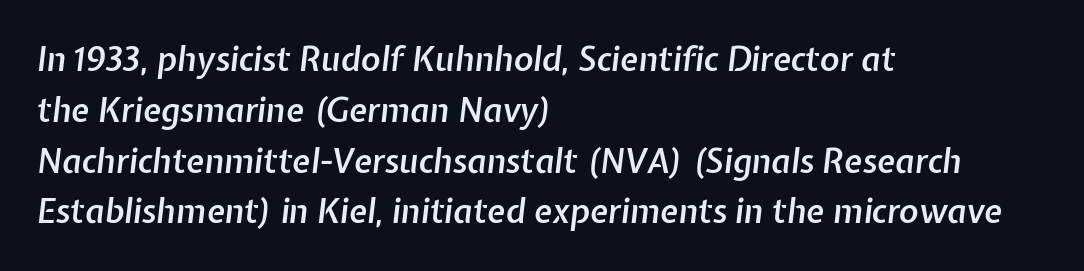
Note the varied advance widths — an 'i' is clearly narrower than an 'm'. Bare-footed words on every line. Compared with ordinary roman type, these characters are visibly tilted. The font is running at a semibold setting, under full bold.
